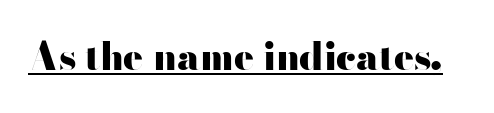
{"serif": "no", "italic": "no", "bold": "yes", "weight": "heavy", "width": "wide", "stroke_contrast": "high", "x_height": "small", "monospaced": "no", "underline": "yes", "letter_spacing": "normal", "letter_spacing_em": 0.0, "glyph_px": 37}
